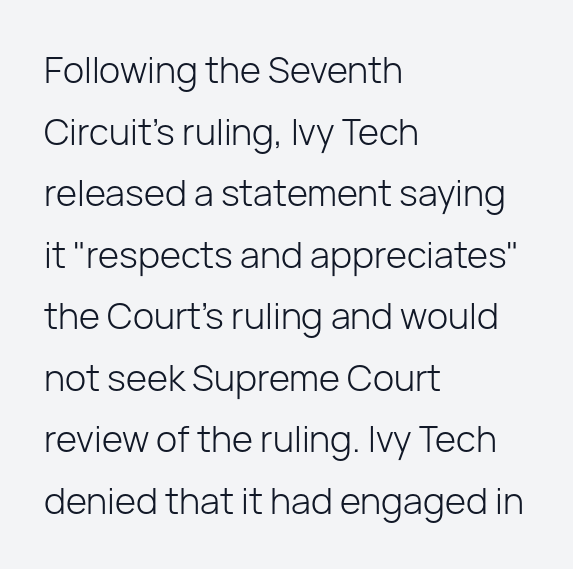
{"serif": "no", "italic": "no", "bold": "no", "weight": "light", "width": "normal", "stroke_contrast": "low", "x_height": "medium", "monospaced": "no", "underline": "no", "align": "left", "line_spacing_ratio": 1.71, "letter_spacing": "normal", "letter_spacing_em": 0.0, "glyph_px": 36}
